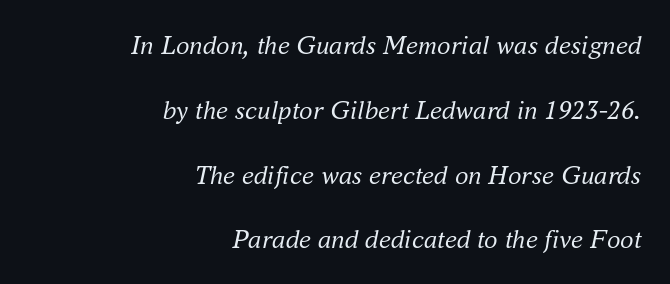
The image shows 27 px text type, italic (leaning right); set right-aligned, loose line spacing (2.4x), normal letter spacing, not underlined.
